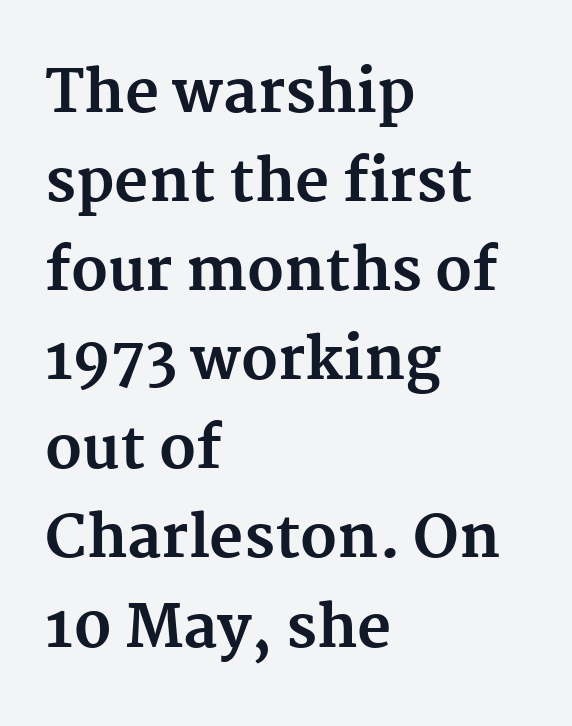
The image shows 59 px bold serif type, upright; set left-aligned, normal line spacing (1.51x), normal letter spacing, not underlined; medium stroke contrast and a medium x-height.
